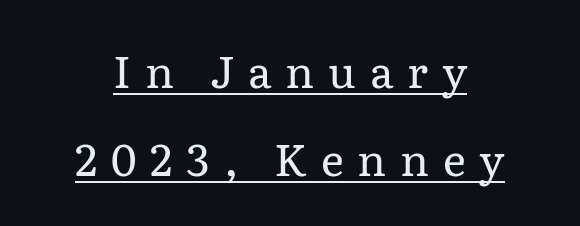
The image shows 44 px regular-weight serif type, upright; set centered, loose line spacing (2.0x), unusually wide letter spacing (+0.31 em), underlined; low stroke contrast and a medium x-height.
